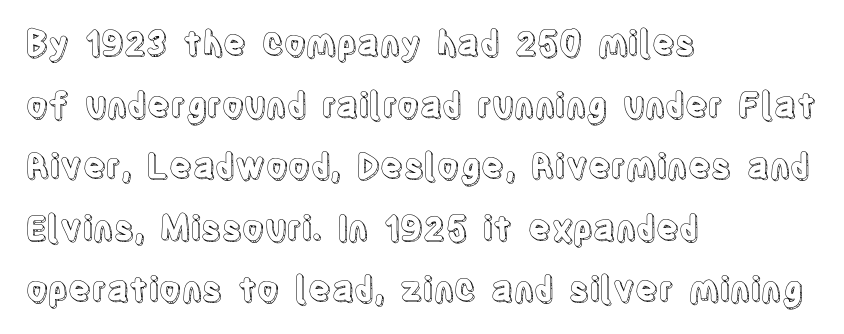
Q: Is the text italic (slanted)? A: No, it is upright.
Q: Is the text underlined? A: No.
Q: How is the paragraph aligned? A: Left-aligned.
Q: Is the spacing between letters normal or unusually wide? A: Normal.
Q: Width (condensed, normal, or wide)? A: Condensed.
Q: x-height? A: Large.
Q: Monospaced? A: No.
